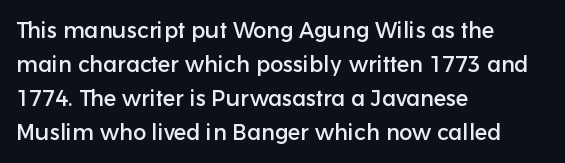
Students, observe: this is what conventionally led text looks like. This sample uses an upright cut, with every glyph sitting square on the baseline. A clean baseline with only descenders dipping below it. Each word holds together tightly as a unit, with standard inter-letter gaps.
